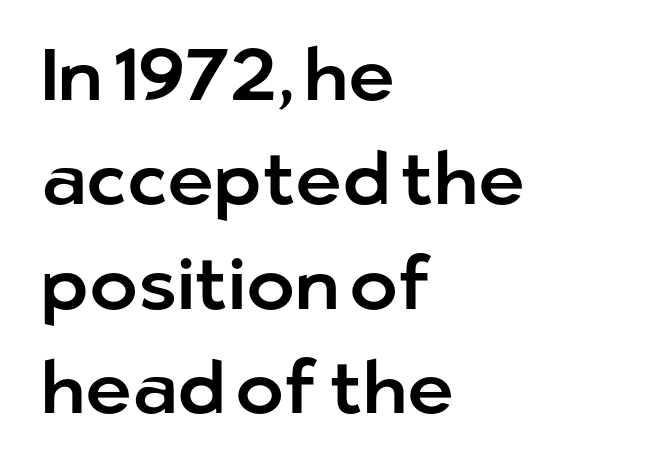
The image shows 73 px sans-serif type, upright; set left-aligned, normal line spacing (1.43x), normal letter spacing, not underlined; low stroke contrast and a medium x-height.
